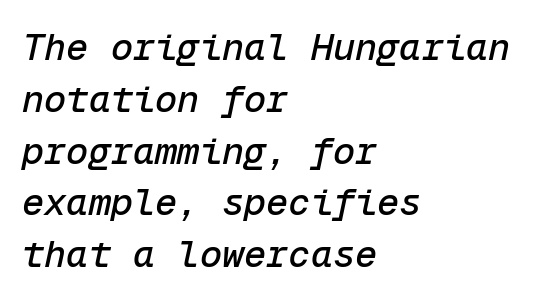
{"italic": "yes", "lean": "right", "slant_degrees": 12, "width": "normal", "stroke_contrast": "low", "x_height": "medium", "monospaced": "yes", "underline": "no", "align": "left", "line_spacing": "normal", "line_spacing_ratio": 1.4, "letter_spacing": "normal", "letter_spacing_em": 0.0, "glyph_px": 37}
